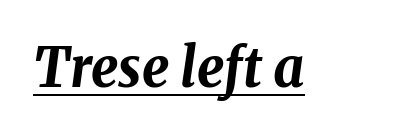
{"italic": "yes", "lean": "right", "slant_degrees": 8, "bold": "yes", "weight": "bold", "width": "normal", "stroke_contrast": "medium", "x_height": "medium", "monospaced": "no", "underline": "yes", "letter_spacing": "normal", "letter_spacing_em": 0.0, "glyph_px": 54}
